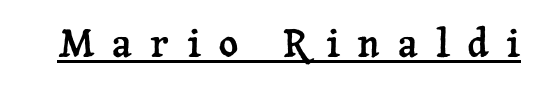
Q: Is the text italic (slanted)? A: No, it is upright.
Q: Is the typeface a serif or a sans-serif typeface? A: Serif.
Q: Is the text underlined? A: Yes.
Q: Is the spacing between letters normal or unusually wide? A: Unusually wide.
Q: Width (condensed, normal, or wide)? A: Normal.
Q: Stroke contrast? A: Low.
Q: x-height? A: Medium.
Q: Monospaced? A: No.
